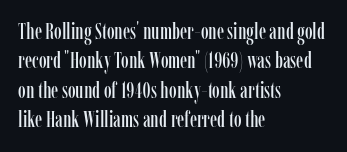
Reading down the block, your eye returns to a fixed left position each line. The type sits square on the baseline with zero lean. The space directly below the letters is spotless. Notice how descenders clear the ascenders below comfortably — that's standard leading. Each word holds together tightly as a unit, with standard inter-letter gaps.
